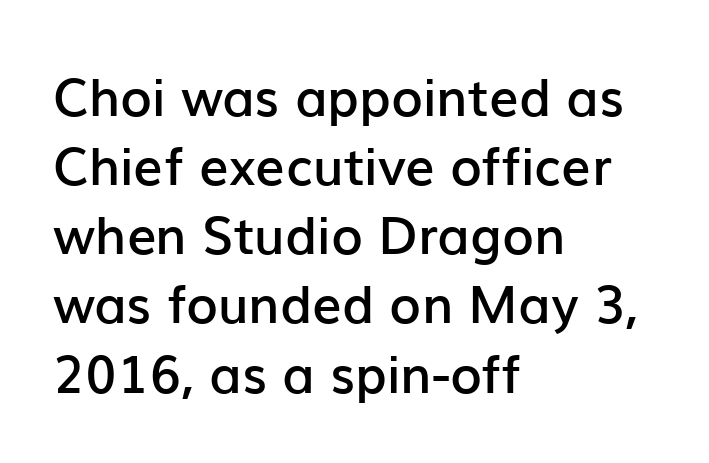
Ascenders rise straight up at ninety degrees. Alignment: flush left. The block of text has a typical density, with ordinary space between rows. Stroke thickness is moderately raised; the sample reads as semibold. Decoration check: the copy has no underline. Each letter keeps its own natural width here, so spacing adapts to shape.
